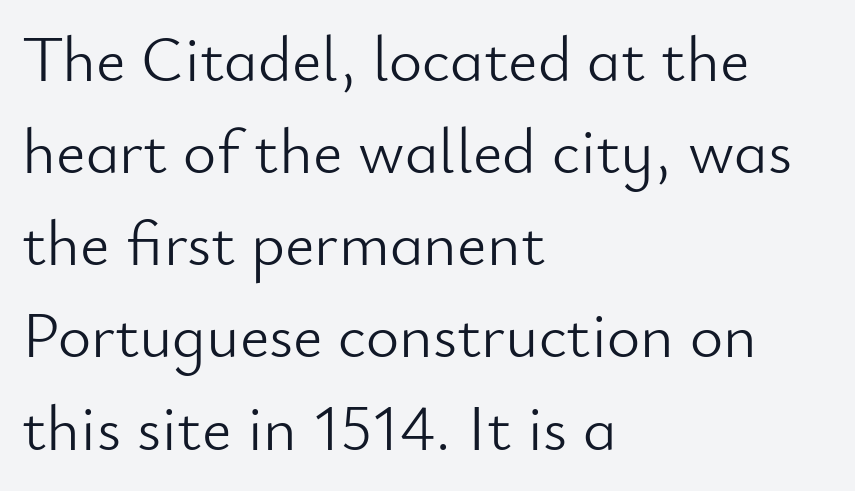
The image shows 64 px light sans-serif type, upright; set left-aligned, normal line spacing (1.44x), normal letter spacing, not underlined; low stroke contrast and a small x-height.
